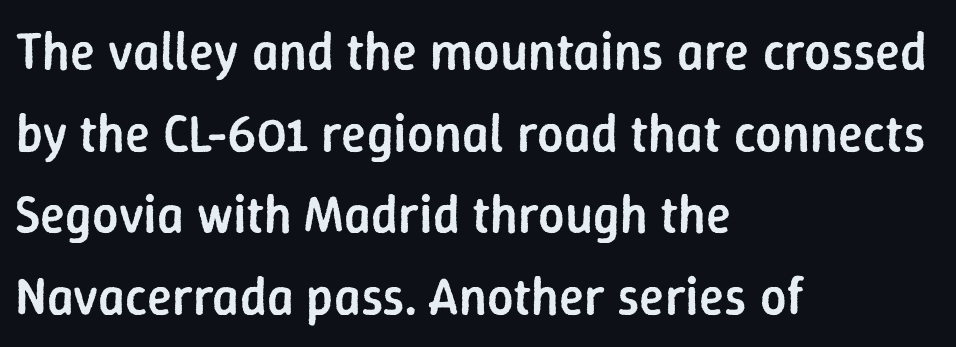
{"serif": "no", "italic": "no", "bold": "semi", "weight": "semibold", "width": "normal", "stroke_contrast": "low", "x_height": "medium", "monospaced": "no", "underline": "no", "align": "left", "line_spacing": "normal", "line_spacing_ratio": 1.57, "letter_spacing": "normal", "letter_spacing_em": 0.0, "glyph_px": 52}
